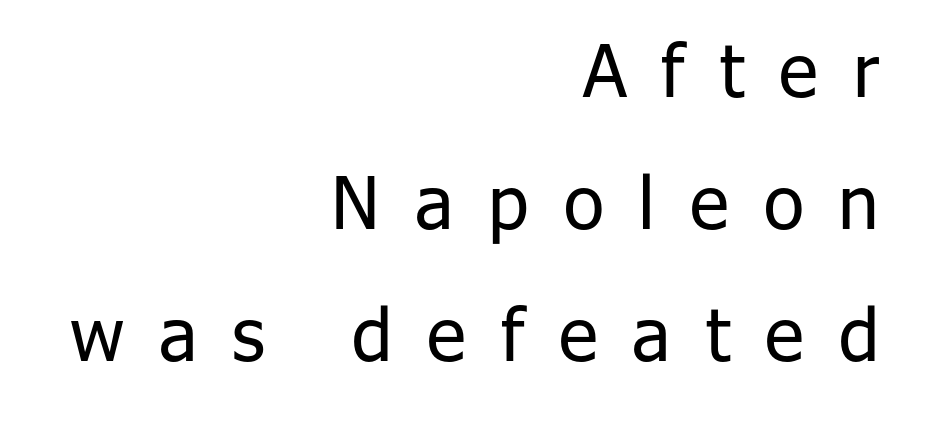
The face used here is proportionally spaced, like ordinary book or web type. Ascenders rise straight up at ninety degrees. A typesetter would call this heavily tracked-out type. Line ends are locked; line starts wander. Check where the strokes stop: nothing finishes them off — pure sans.
